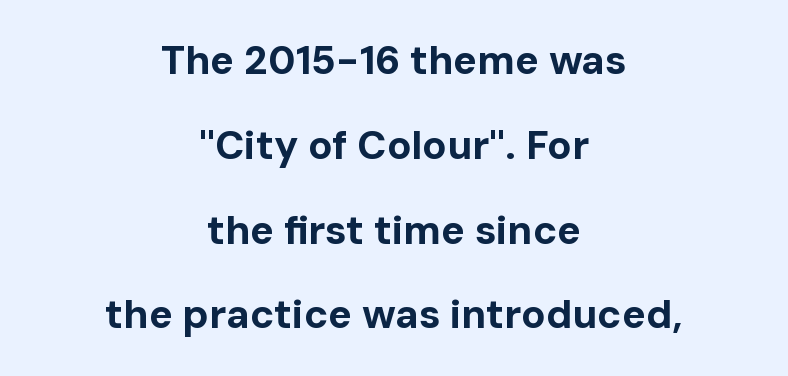
Notice the wide empty band between every row — that's loose leading. The passage shown has conventional tracking throughout. Has an underline been added? It has not. The lines are quadded center.
